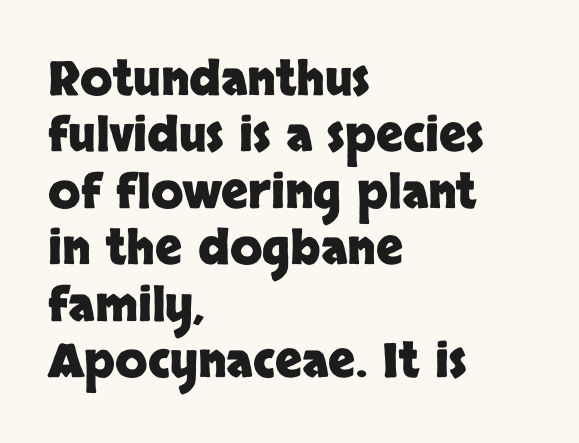
The image shows 47 px heavy sans-serif type, upright; set left-aligned, line spacing 1.2x, normal letter spacing, not underlined; low stroke contrast and a large x-height.
